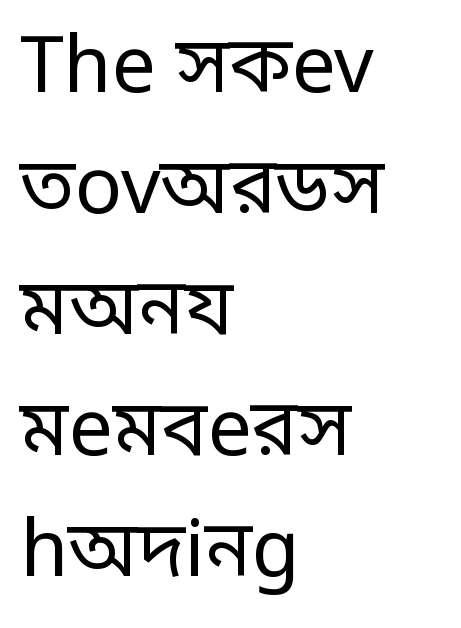
{"serif": "no", "italic": "no", "bold": "no", "weight": "regular", "width": "condensed", "stroke_contrast": "low", "monospaced": "no", "underline": "no", "align": "left", "line_spacing": "normal", "line_spacing_ratio": 1.55, "letter_spacing": "normal", "letter_spacing_em": 0.0, "glyph_px": 78}
